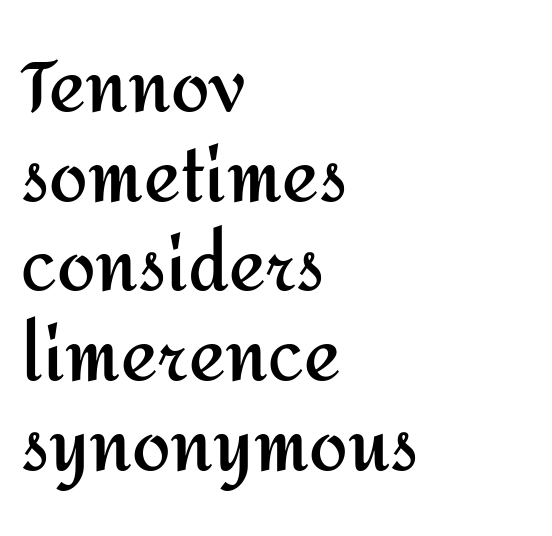
The passage is arranged the way most books set body copy — flush left. Spacing between characters is what you'd get straight out of the box. Proportional: the letters do not fall into vertical columns. Nope, not italic — everything's standing straight.
